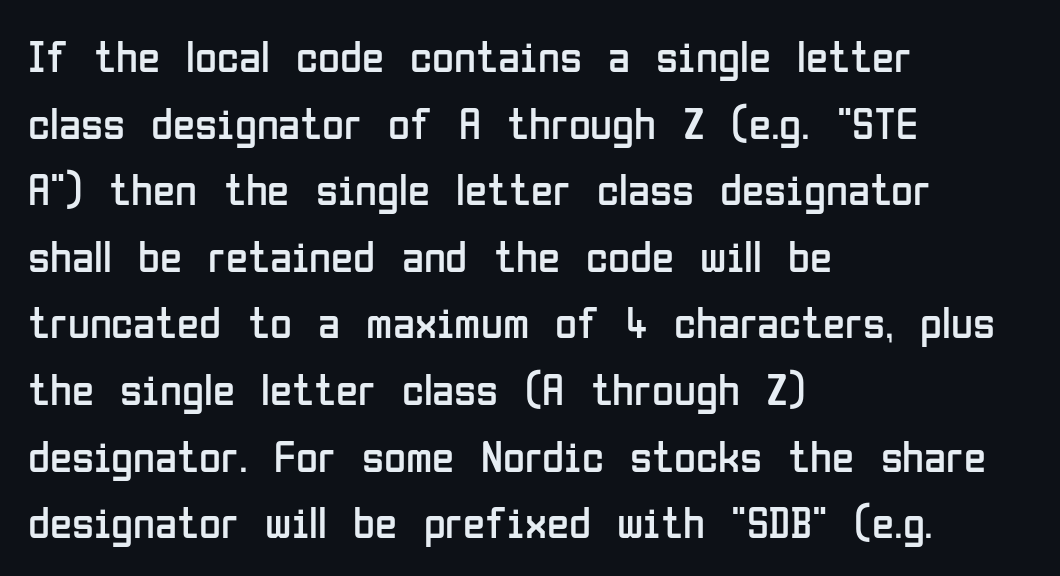
Inter-character spacing is left at the font's built-in metrics. Here the designer chose a conventional face with non-uniform glyph widths. Decoration check: the copy has no underline. Vertically, the passage feels balanced, rows spaced as you'd expect.
